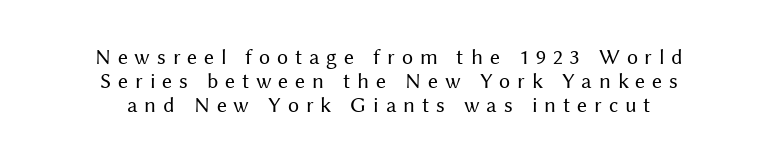
The image shows 22 px text type, upright; set centered, tight line spacing (1.09x), unusually wide letter spacing (+0.31 em), not underlined.
